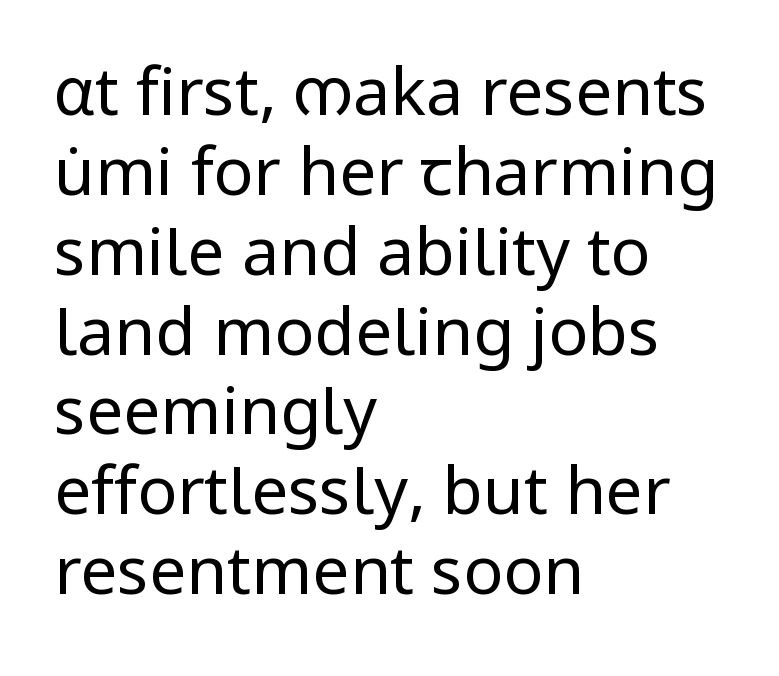
The image shows 66 px regular-weight sans-serif type, upright; set left-aligned, line spacing 1.21x, normal letter spacing, not underlined; low stroke contrast and a medium x-height.
